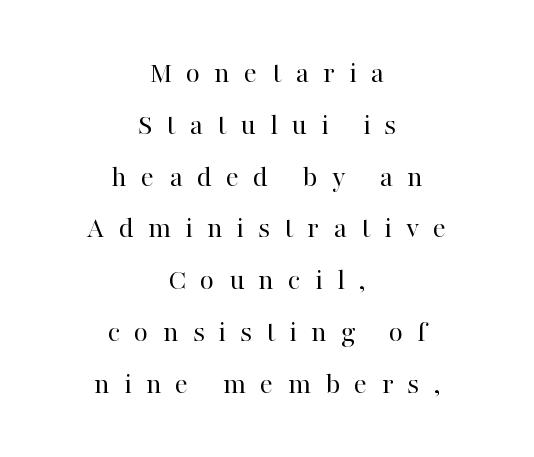
Tracking value appears strongly positive — letters spread wide. This rendering features lettering with no underline. Do the characters align in a grid? No, the font is proportional. A typesetter would call this leading conventional body-copy spacing.
